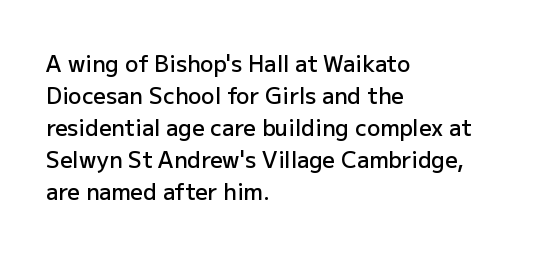
The image shows 22 px text type, upright; set left-aligned, normal line spacing (1.45x), normal letter spacing, not underlined.
